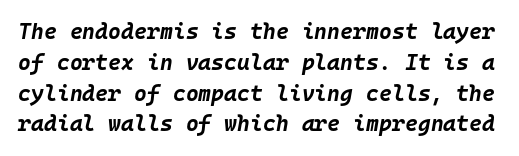
{"italic": "yes", "lean": "right", "slant_degrees": 10, "bold": "yes", "underline": "no", "line_spacing": "normal", "line_spacing_ratio": 1.4, "letter_spacing": "normal", "letter_spacing_em": 0.0, "glyph_px": 22}
